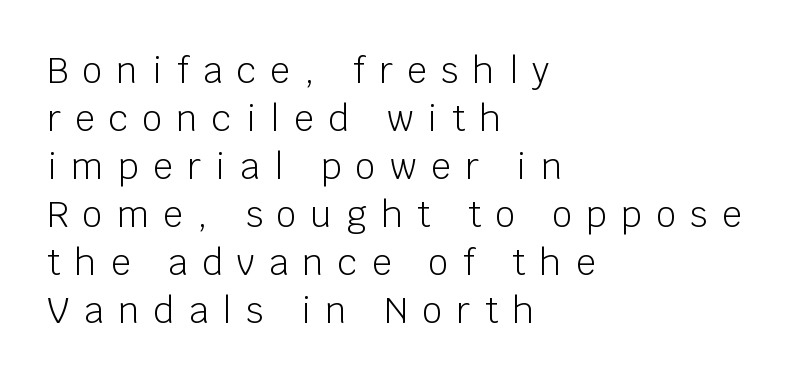
{"serif": "no", "italic": "no", "bold": "no", "weight": "light", "width": "normal", "stroke_contrast": "low", "x_height": "large", "monospaced": "no", "underline": "no", "align": "left", "line_spacing": "normal", "line_spacing_ratio": 1.37, "letter_spacing": "wide", "letter_spacing_em": 0.41, "glyph_px": 35}
